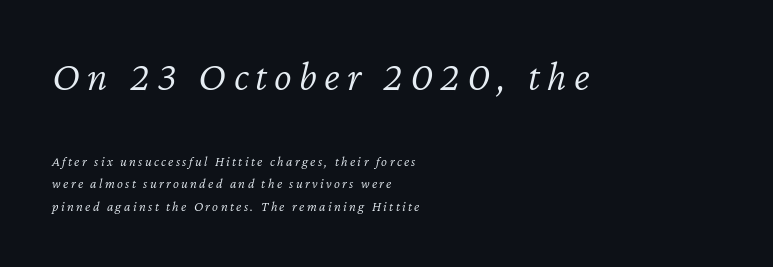
These lines are rendered in a variable-pitch font. These two chunks differ in scale, with the top chunk taking the larger measure. Successive baselines arrive at the customary interval. Think standard paragraph weight, or any step lighter than that. A bare baseline throughout the passage. This rendering uses left alignment, leaving the right contour irregular.
